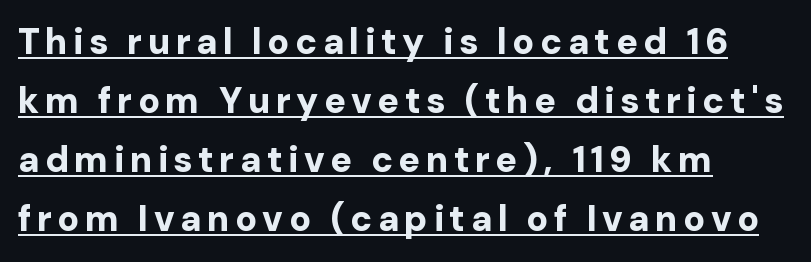
In terms of letterform style, serifs are entirely absent. Compared with an ordinary text face, these strokes are far heavier — a full bold. The specimen includes a rule beneath the text block's lines. Typeset ragged right — the left edge is the straight one.
